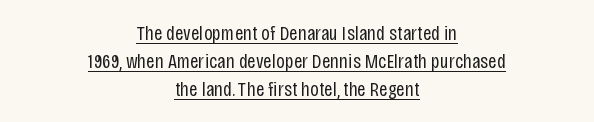
Q: Is the text bold? A: No.
Q: Is the text italic (slanted)? A: No, it is upright.
Q: Is the text underlined? A: Yes.
Q: How is the paragraph aligned? A: Centered.
Q: Is the spacing between letters normal or unusually wide? A: Normal.
Q: Is the spacing between lines tight, normal or loose? A: Normal.
